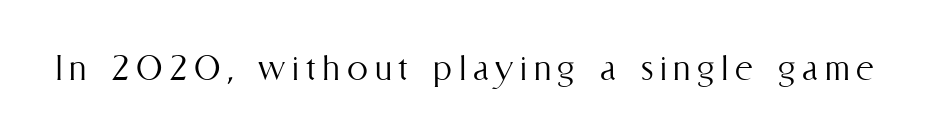
Q: Is the text bold? A: No.
Q: Is the text italic (slanted)? A: No, it is upright.
Q: Is the text underlined? A: No.
Q: Width (condensed, normal, or wide)? A: Condensed.
Q: Stroke contrast? A: Medium.
Q: x-height? A: Medium.
Q: Monospaced? A: No.
